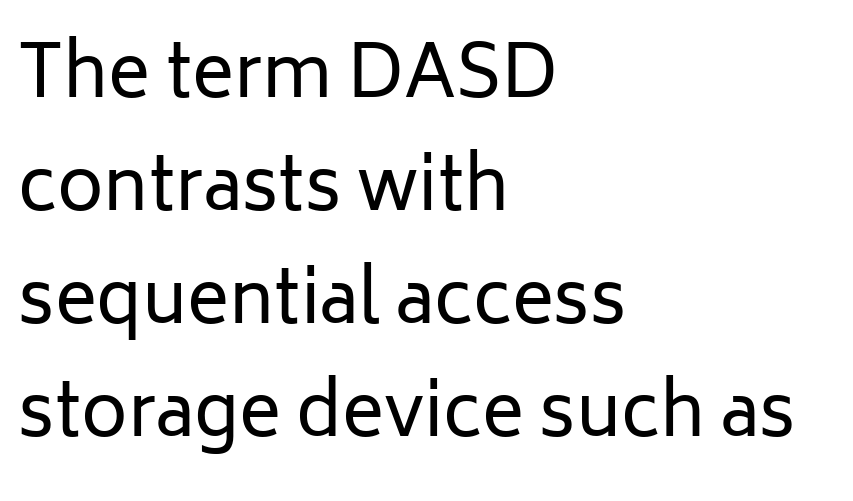
The image shows 71 px regular-weight sans-serif type, upright; set left-aligned, normal line spacing (1.59x), normal letter spacing, not underlined; low stroke contrast and a medium x-height.
